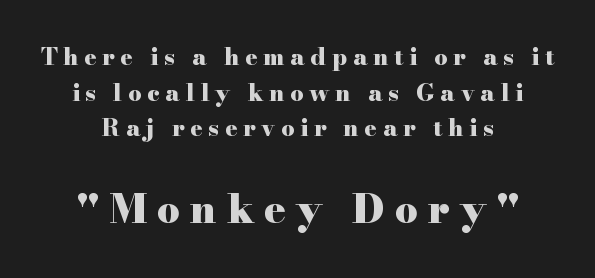
The image shows 40 px heavy, wide serif type, upright; set centered, normal line spacing (1.55x), unusually wide letter spacing (+0.25 em), not underlined; the second (bottom) block is 1.74x larger; high stroke contrast and a small x-height.
